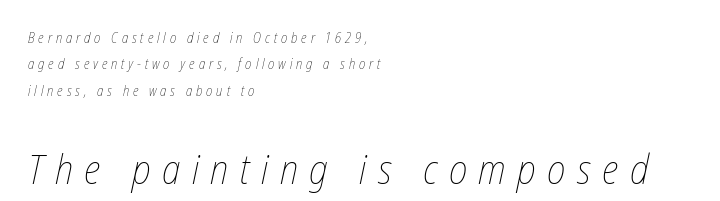
Q: Is the text bold? A: No.
Q: Is the text underlined? A: No.
Q: How is the paragraph aligned? A: Left-aligned.
Q: Is the spacing between letters normal or unusually wide? A: Unusually wide.
Q: Which block of text is set in a larger size, the first (top) or the second (bottom)? A: The second (bottom) one.
Q: Width (condensed, normal, or wide)? A: Condensed.
Q: Stroke contrast? A: Low.
Q: x-height? A: Medium.
Q: Monospaced? A: No.
